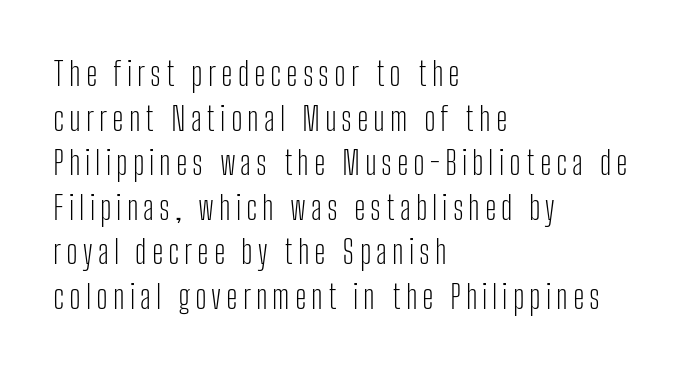
No letter is thick-stroked: the sample isn't bold. The rows are spaced the way most documents space them. Character widths vary here, with narrow letters taking less room than wide ones. Check where the strokes stop: nothing finishes them off — pure sans. A clean baseline with only descenders dipping below it.
